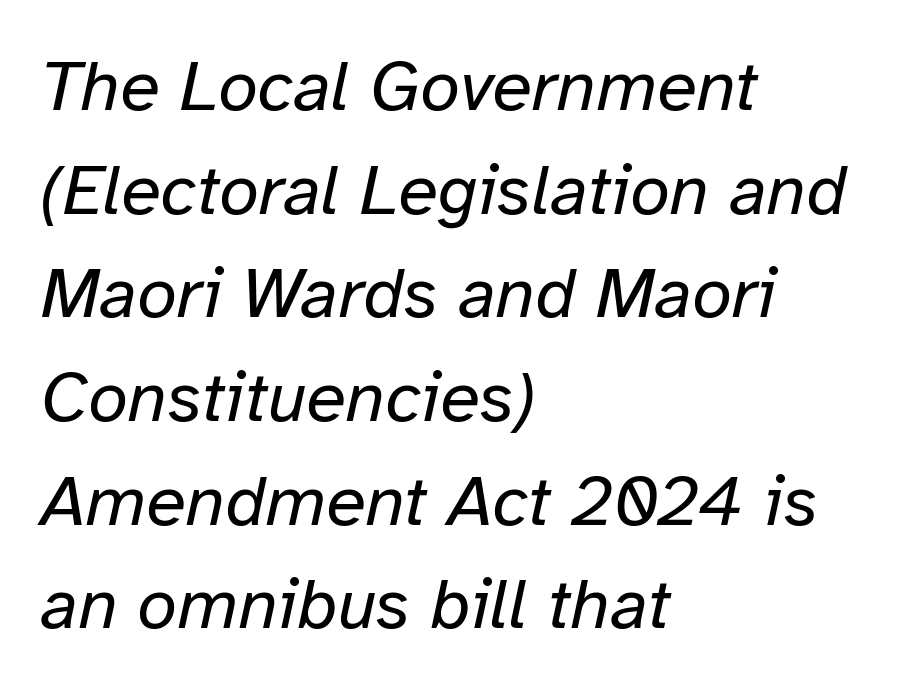
{"italic": "yes", "lean": "right", "slant_degrees": 12, "bold": "no", "weight": "regular", "width": "normal", "stroke_contrast": "low", "x_height": "medium", "monospaced": "no", "underline": "no", "align": "left", "line_spacing": "normal", "line_spacing_ratio": 1.44, "letter_spacing": "normal", "letter_spacing_em": 0.0, "glyph_px": 72}
